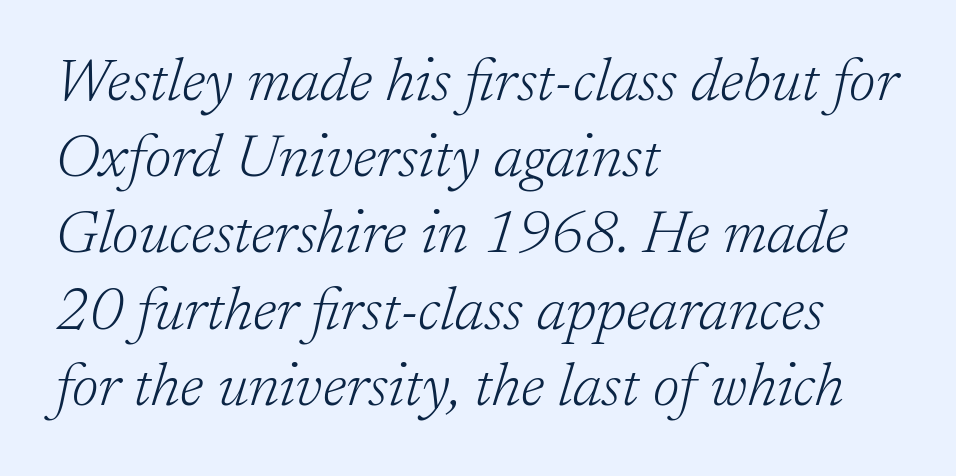
Q: Is the text bold? A: No.
Q: Is the text italic (slanted)? A: Yes, it leans right by about 17 degrees.
Q: Is the typeface a serif or a sans-serif typeface? A: Serif.
Q: Is the text underlined? A: No.
Q: How is the paragraph aligned? A: Left-aligned.
Q: Is the spacing between letters normal or unusually wide? A: Normal.
Q: Is the spacing between lines tight, normal or loose? A: Normal.
Q: Width (condensed, normal, or wide)? A: Normal.
Q: Stroke contrast? A: Low.
Q: x-height? A: Medium.
Q: Monospaced? A: No.
